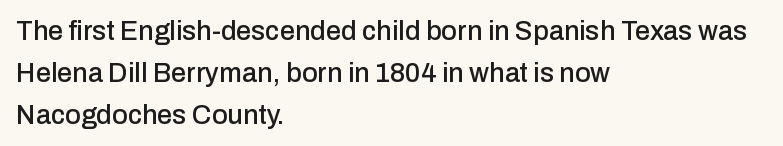
Decoration check: the copy has no underline. You can tell it's not italic because the verticals are truly vertical. Is the letter spacing exaggerated? No — it looks like the ordinary default. A classic flush-left, rag-right setting is used for this passage. Baseline-to-baseline distance is the conventional proportion of letter height.
